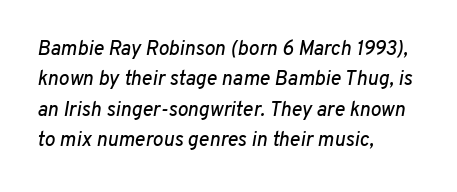
Q: Is the text italic (slanted)? A: Yes, it leans right by about 10 degrees.
Q: Is the text underlined? A: No.
Q: How is the paragraph aligned? A: Left-aligned.
Q: Is the spacing between letters normal or unusually wide? A: Normal.
Q: Is the spacing between lines tight, normal or loose? A: Normal.
